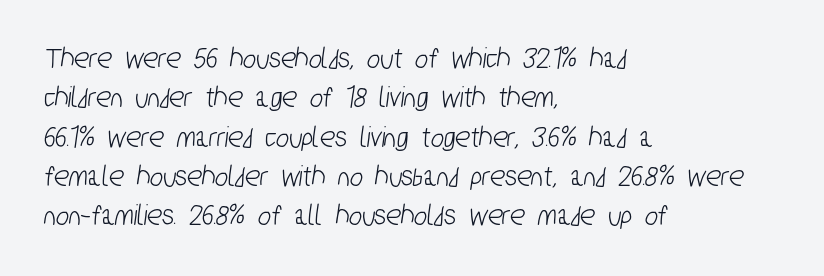
{"serif": "no", "width": "condensed", "stroke_contrast": "low", "x_height": "medium", "monospaced": "no", "underline": "no", "align": "left", "line_spacing": "normal", "line_spacing_ratio": 1.27, "letter_spacing": "normal", "letter_spacing_em": 0.0, "glyph_px": 31}
